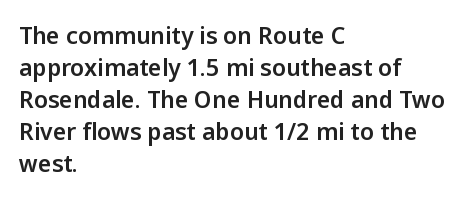
{"italic": "no", "underline": "no", "align": "left", "line_spacing": "normal", "line_spacing_ratio": 1.39, "letter_spacing": "normal", "letter_spacing_em": 0.0, "glyph_px": 23}
